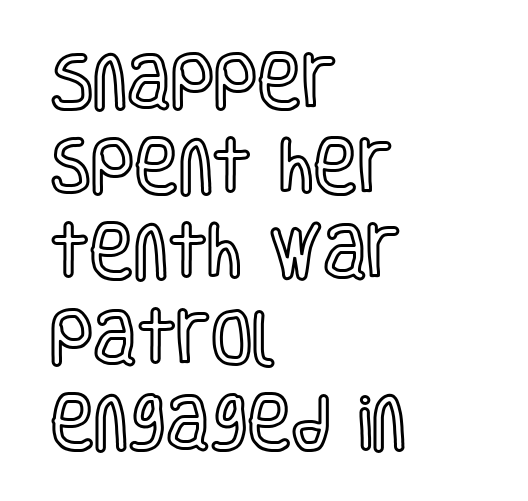
{"italic": "no", "width": "condensed", "x_height": "large", "monospaced": "no", "underline": "no", "align": "left", "line_spacing": "normal", "line_spacing_ratio": 1.42, "letter_spacing": "normal", "letter_spacing_em": 0.0, "glyph_px": 60}
